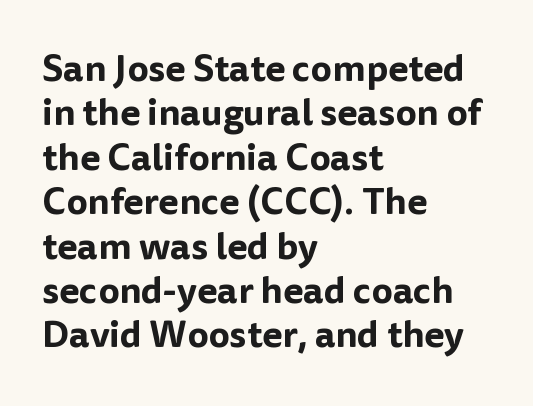
The passage shown has conventional tracking throughout. A clean baseline with only descenders dipping below it. Rendered with straight, roman letterforms. This sample uses a sans-serif face.
